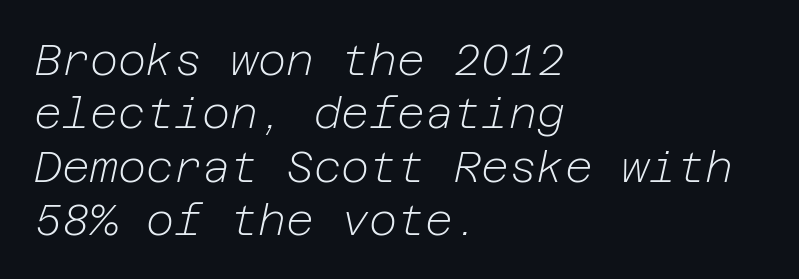
The image shows 43 px light type, italic (leaning right); set left-aligned, line spacing 1.24x, normal letter spacing, not underlined; low stroke contrast and a medium x-height.
